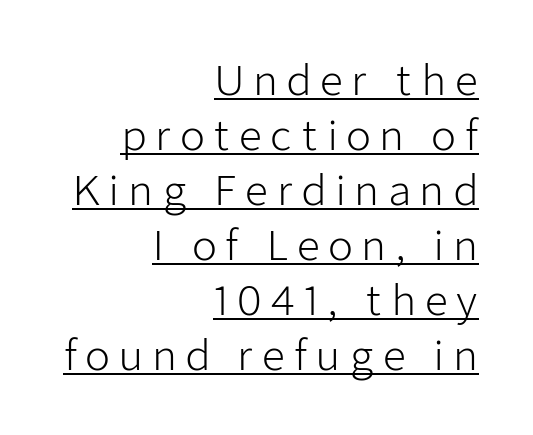
Q: Is the text bold? A: No.
Q: Is the text italic (slanted)? A: No, it is upright.
Q: Is the typeface a serif or a sans-serif typeface? A: Sans-serif.
Q: Is the text underlined? A: Yes.
Q: How is the paragraph aligned? A: Right-aligned.
Q: Is the spacing between letters normal or unusually wide? A: Unusually wide.
Q: Is the spacing between lines tight, normal or loose? A: Normal.
Q: Width (condensed, normal, or wide)? A: Normal.
Q: Stroke contrast? A: Low.
Q: x-height? A: Medium.
Q: Monospaced? A: No.
